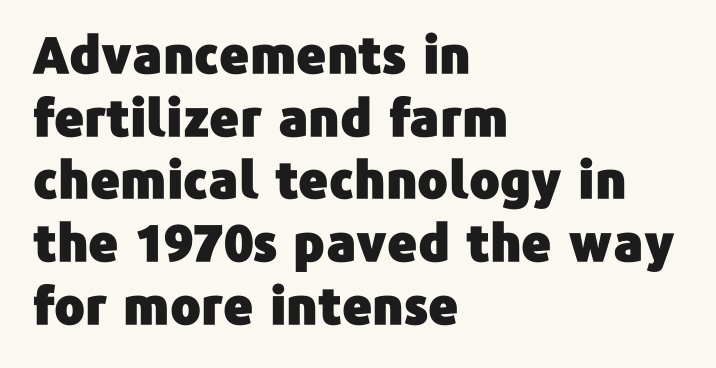
Q: Is the text italic (slanted)? A: No, it is upright.
Q: Is the typeface a serif or a sans-serif typeface? A: Sans-serif.
Q: Is the text underlined? A: No.
Q: How is the paragraph aligned? A: Left-aligned.
Q: Is the spacing between letters normal or unusually wide? A: Normal.
Q: Width (condensed, normal, or wide)? A: Normal.
Q: Stroke contrast? A: Low.
Q: x-height? A: Medium.
Q: Monospaced? A: No.
